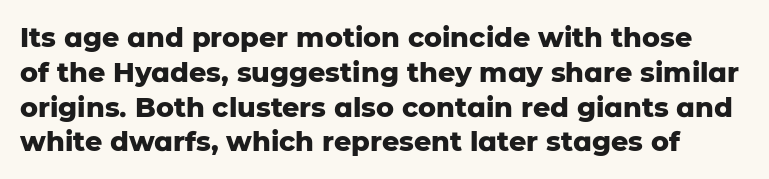
{"italic": "no", "bold": "yes", "underline": "no", "line_spacing": "normal", "line_spacing_ratio": 1.29, "letter_spacing": "normal", "letter_spacing_em": 0.0, "glyph_px": 27}
